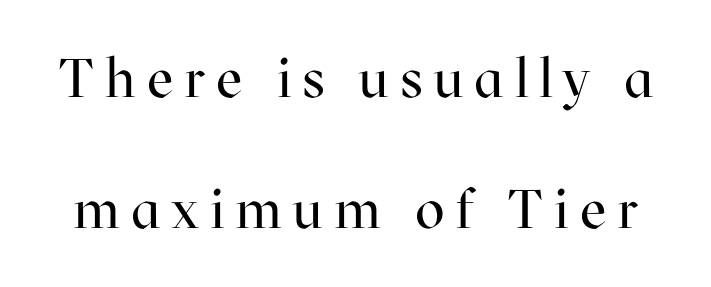
Do the characters align in a grid? No, the font is proportional. Does the lettering tilt? It doesn't — this is upright. I'd call this a serif setting — the letters wear small feet. Counters stay open thanks to moderate or lighter strokes. Loosely led — the rows are spread out.
